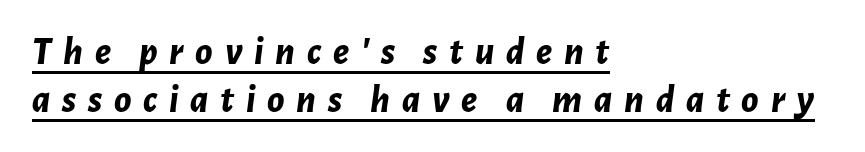
Q: Is the text bold? A: Yes.
Q: Is the text italic (slanted)? A: Yes, it leans right by about 7 degrees.
Q: Is the text underlined? A: Yes.
Q: How is the paragraph aligned? A: Left-aligned.
Q: Is the spacing between letters normal or unusually wide? A: Unusually wide.
Q: Width (condensed, normal, or wide)? A: Normal.
Q: Stroke contrast? A: Low.
Q: x-height? A: Medium.
Q: Monospaced? A: No.
